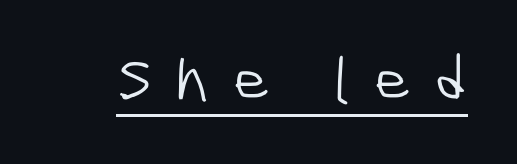
{"serif": "no", "bold": "no", "weight": "light", "width": "condensed", "stroke_contrast": "low", "x_height": "medium", "monospaced": "no", "underline": "yes", "letter_spacing": "wide", "letter_spacing_em": 0.38, "glyph_px": 63}
